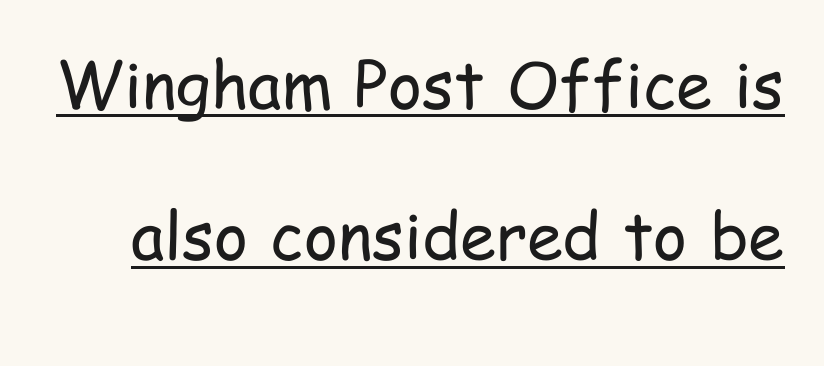
The image shows 65 px regular-weight, condensed sans-serif type, upright; set loose line spacing (2.33x), normal letter spacing, underlined; low stroke contrast and a medium x-height.
